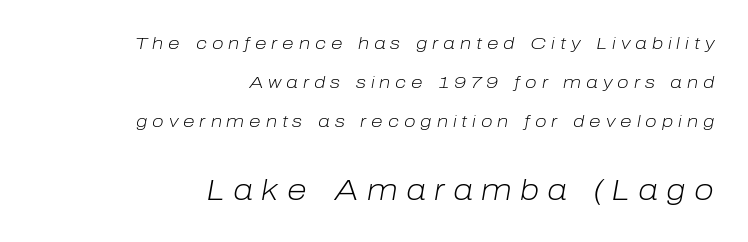
{"italic": "yes", "lean": "right", "slant_degrees": 10, "bold": "no", "weight": "light", "width": "normal", "stroke_contrast": "low", "x_height": "medium", "monospaced": "no", "underline": "no", "align": "right", "line_spacing": "loose", "line_spacing_ratio": 2.3, "letter_spacing": "wide", "letter_spacing_em": 0.29, "larger_block": "second", "size_ratio": 1.71, "glyph_px": 29}
